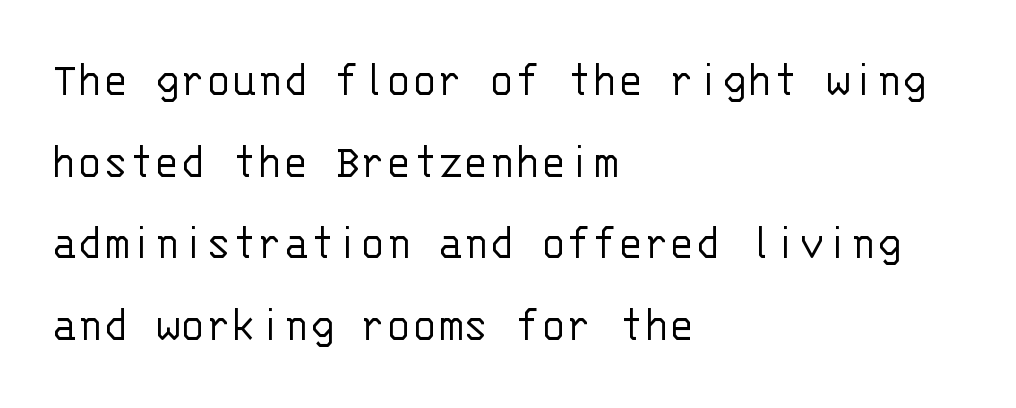
Fixed-width glyphs throughout — classic coding-font behaviour. The letters stand upright; this is a roman face. No heavy texture on the line: the type isn't bold. The leading is moderate, giving the passage an even texture. This is sans-serif lettering, the kind often seen on screens and signage.
